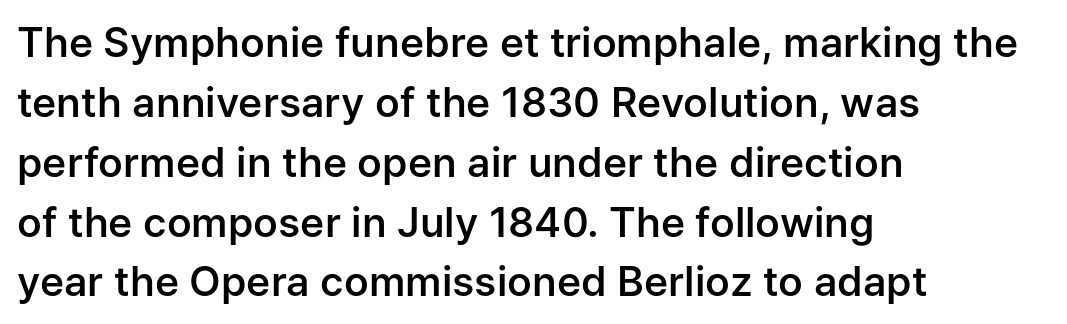
Glyph-to-glyph distance matches everyday printed text. Posture: straight, roman, zero tilt. A typesetter would label this face a sans. The sample has been set in demibold, a notch under bold. A typesetter would call this proportional, since set widths differ per character.
